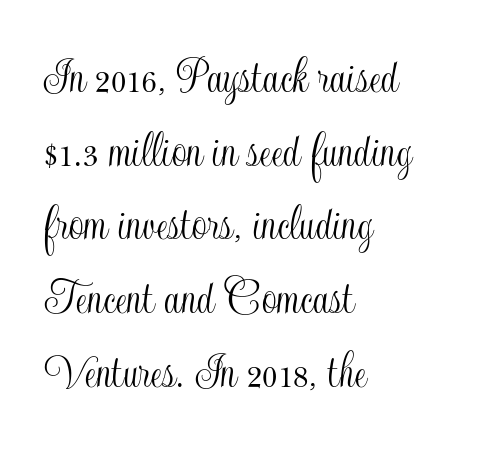
{"width": "condensed", "x_height": "small", "monospaced": "no", "underline": "no", "align": "left", "line_spacing": "normal", "line_spacing_ratio": 1.39, "letter_spacing": "normal", "letter_spacing_em": 0.0, "glyph_px": 53}
